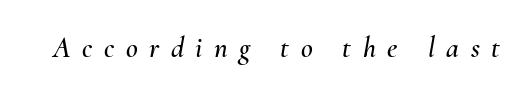
The image shows 29 px text type, italic (leaning right); set unusually wide letter spacing (+0.4 em), not underlined; medium stroke contrast and a small x-height.
